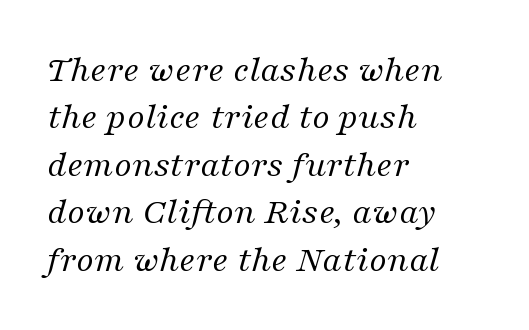
Q: Is the text bold? A: No.
Q: Is the text italic (slanted)? A: Yes, it leans right by about 16 degrees.
Q: Is the typeface a serif or a sans-serif typeface? A: Serif.
Q: Is the text underlined? A: No.
Q: How is the paragraph aligned? A: Left-aligned.
Q: Is the spacing between letters normal or unusually wide? A: Normal.
Q: Is the spacing between lines tight, normal or loose? A: Normal.
Q: Width (condensed, normal, or wide)? A: Normal.
Q: Stroke contrast? A: Medium.
Q: x-height? A: Medium.
Q: Monospaced? A: No.
